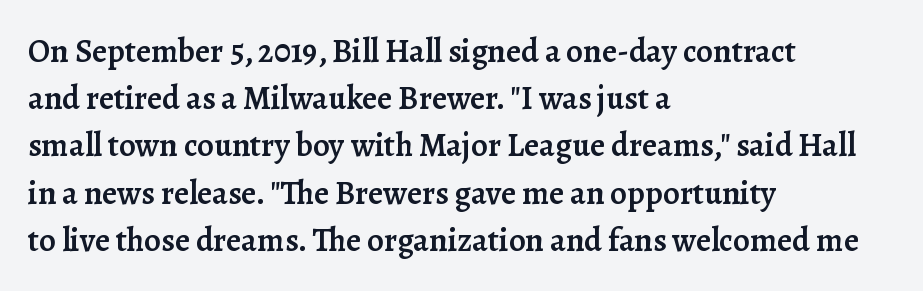
The image shows 33 px semibold serif type, upright; set left-aligned, normal line spacing (1.43x), normal letter spacing, not underlined; low stroke contrast and a medium x-height.
